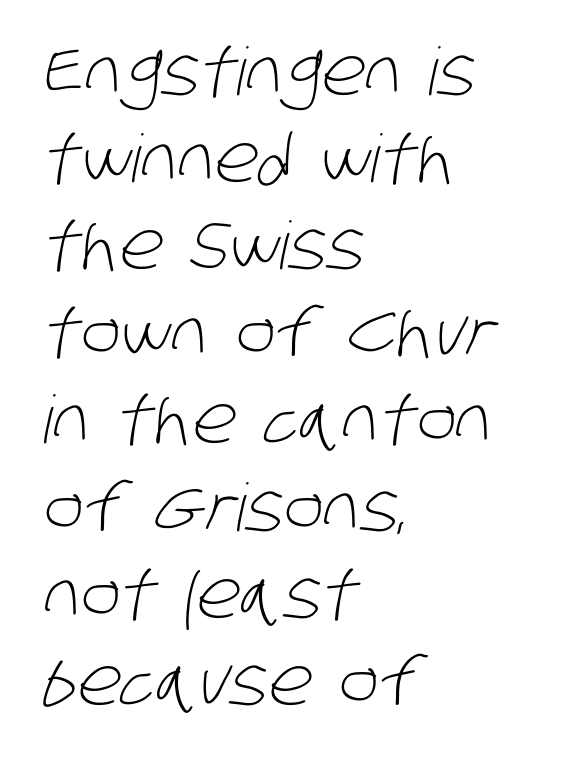
Letters rest on an invisible, unmarked baseline. You can tell from the bare stems that sans-serif type was used. What's the leading like? Ordinary, nothing unusual. The letters sit at their default tracking, neither squeezed nor spread.
